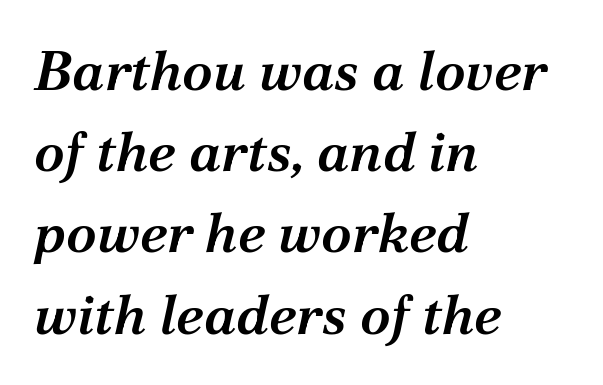
The characters look somewhat weighty, a semibold short of true bold. The letters advance in unequal steps, a hallmark of proportional type. Yep, those are serifs on the letters. These lines were composed using italics.
